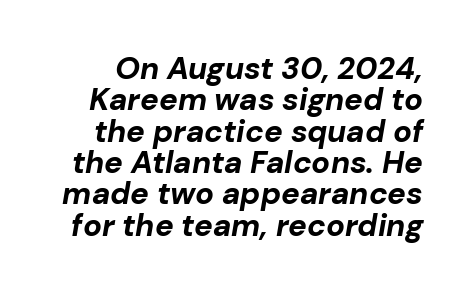
Q: Is the text bold? A: Yes.
Q: Is the text italic (slanted)? A: Yes, it leans right by about 10 degrees.
Q: Is the text underlined? A: No.
Q: Is the spacing between letters normal or unusually wide? A: Normal.
Q: Is the spacing between lines tight, normal or loose? A: Tight.
Q: Width (condensed, normal, or wide)? A: Normal.
Q: Stroke contrast? A: Low.
Q: x-height? A: Medium.
Q: Monospaced? A: No.
